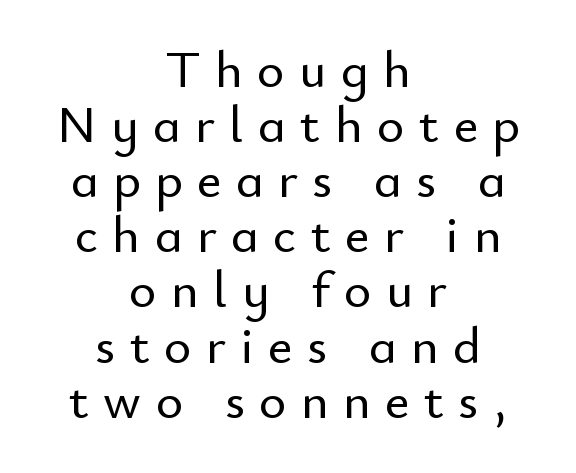
The rendering uses natural spacing where letterforms have individual widths. The typeface chosen for these lines omits serifs. Each new line begins almost immediately beneath the previous one. Unlike italic type, these characters show no tilt at all. Short note: letters widely spaced.
